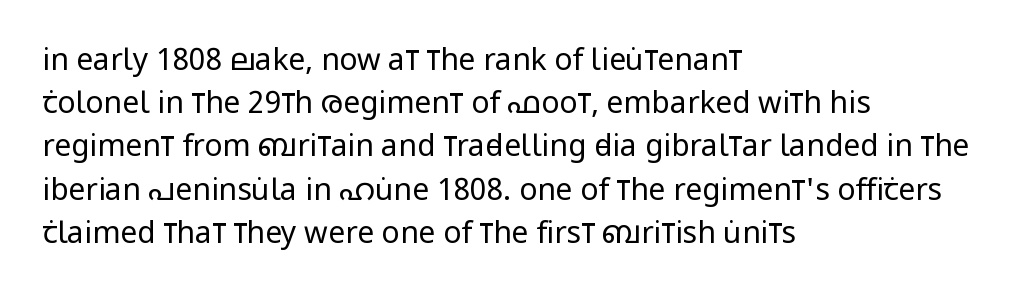
The image shows 30 px regular-weight, condensed sans-serif type, upright; set left-aligned, normal line spacing (1.44x), normal letter spacing, not underlined; low stroke contrast and a large x-height.
